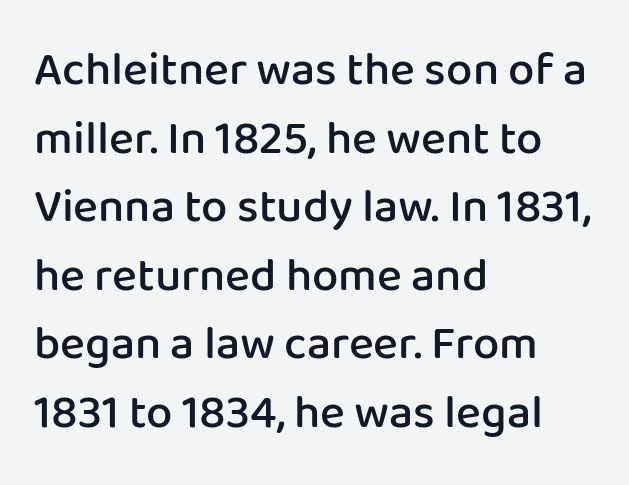
The rendering anchors every line to the left-hand side. This is sans-serif lettering, the kind often seen on screens and signage. If you measured baseline to baseline, you'd find a middling distance. This rendering features lettering with no underline. The gaps between neighbouring characters are ordinary and unremarkable.
